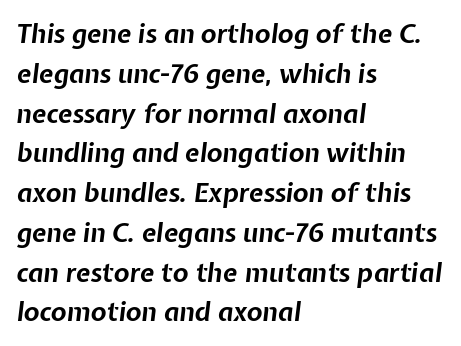
{"italic": "yes", "lean": "right", "slant_degrees": 7, "bold": "yes", "underline": "no", "align": "left", "line_spacing": "normal", "line_spacing_ratio": 1.53, "letter_spacing": "normal", "letter_spacing_em": 0.0, "glyph_px": 26}
